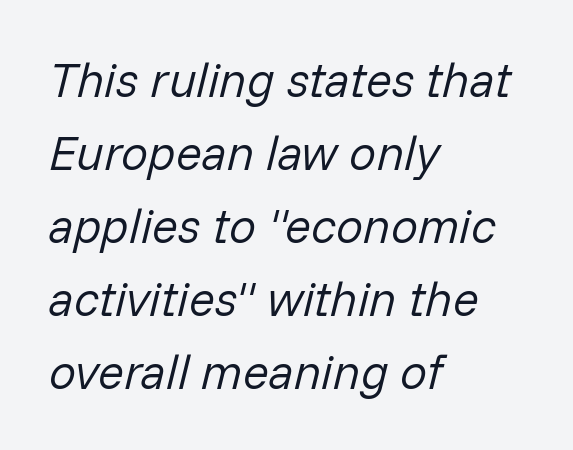
{"italic": "yes", "lean": "right", "slant_degrees": 14, "bold": "no", "weight": "regular", "width": "normal", "stroke_contrast": "low", "x_height": "medium", "monospaced": "no", "underline": "no", "align": "left", "line_spacing": "normal", "line_spacing_ratio": 1.52, "letter_spacing": "normal", "letter_spacing_em": 0.0, "glyph_px": 48}
